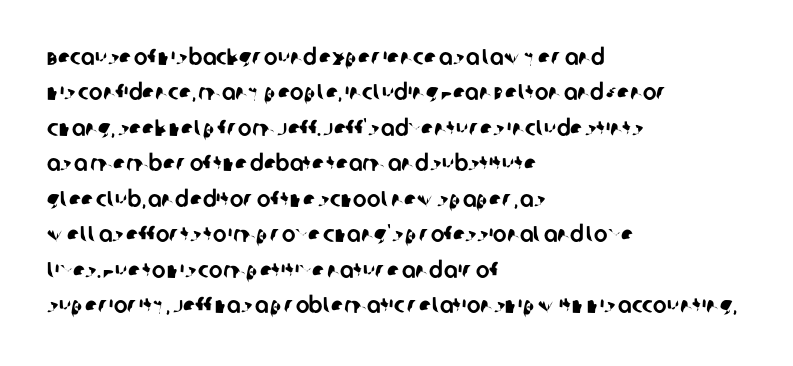
{"underline": "no", "align": "left", "line_spacing": "normal", "line_spacing_ratio": 1.54, "letter_spacing": "normal", "letter_spacing_em": 0.0, "glyph_px": 23}
